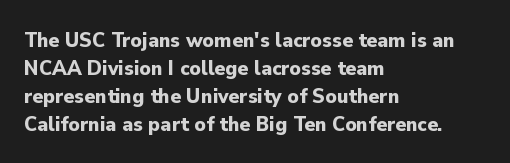
{"italic": "no", "bold": "yes", "underline": "no", "align": "left", "line_spacing": "normal", "line_spacing_ratio": 1.27, "letter_spacing": "normal", "letter_spacing_em": 0.0, "glyph_px": 22}
